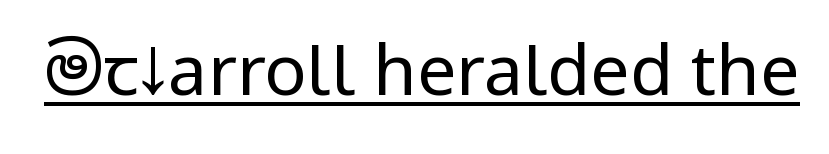
Q: Is the text bold? A: No.
Q: Is the text italic (slanted)? A: No, it is upright.
Q: Is the typeface a serif or a sans-serif typeface? A: Sans-serif.
Q: Is the text underlined? A: Yes.
Q: Is the spacing between letters normal or unusually wide? A: Normal.
Q: Width (condensed, normal, or wide)? A: Condensed.
Q: Stroke contrast? A: Low.
Q: x-height? A: Large.
Q: Monospaced? A: No.
